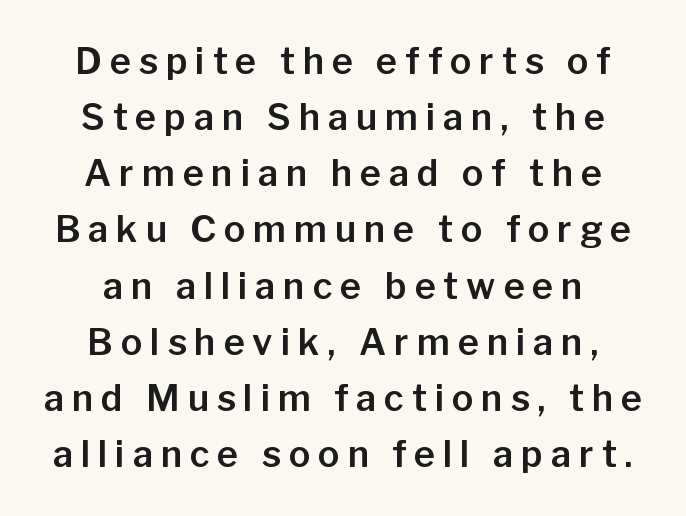
The image shows 36 px sans-serif type, upright; set centered, normal line spacing (1.56x), unusually wide letter spacing (+0.22 em), not underlined; low stroke contrast and a medium x-height.
